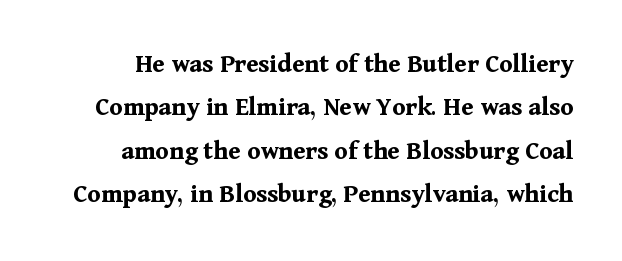
Each new line begins a customary step beneath the previous one. Is the type bold? Yes — the strokes are clearly thick and heavy. Unmarked baselines from the first word to the last. The tracking reads as untouched default to a designer's eye. The font's upright variant was chosen for this text.
